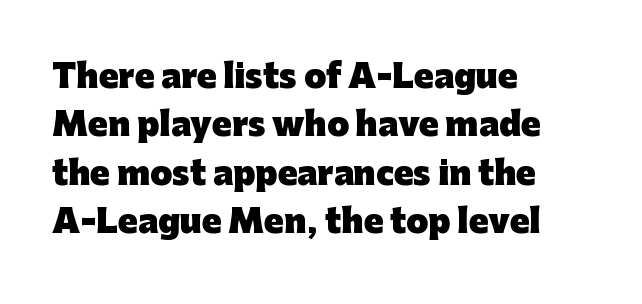
{"serif": "no", "italic": "no", "bold": "yes", "weight": "heavy", "width": "normal", "stroke_contrast": "low", "x_height": "medium", "monospaced": "no", "underline": "no", "align": "left", "line_spacing": "normal", "line_spacing_ratio": 1.51, "letter_spacing": "normal", "letter_spacing_em": 0.0, "glyph_px": 32}
